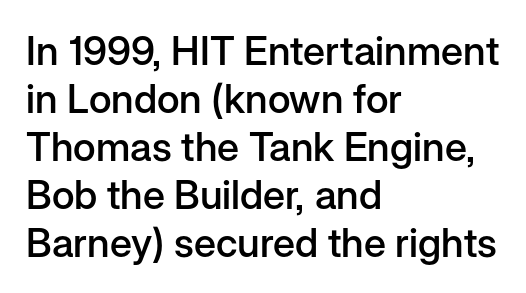
Q: Is the text bold? A: Semi-bold.
Q: Is the text italic (slanted)? A: No, it is upright.
Q: Is the typeface a serif or a sans-serif typeface? A: Sans-serif.
Q: Is the text underlined? A: No.
Q: How is the paragraph aligned? A: Left-aligned.
Q: Is the spacing between letters normal or unusually wide? A: Normal.
Q: Width (condensed, normal, or wide)? A: Normal.
Q: Stroke contrast? A: Low.
Q: x-height? A: Medium.
Q: Monospaced? A: No.
